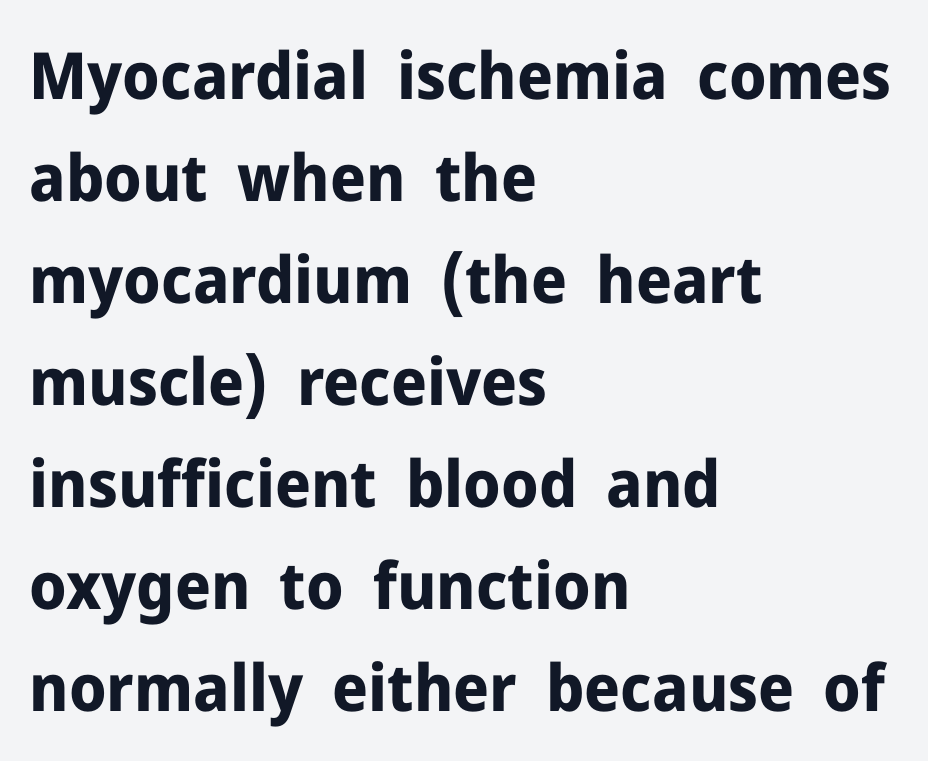
The strokes are fattened all the way to bold. Every row of glyphs begins at an identical x-position on the left. Ascenders rise straight up at ninety degrees. The characters display no serif detailing; their extremities are plain. Has an underline been added? It has not. The rows are spaced the way most documents space them.
